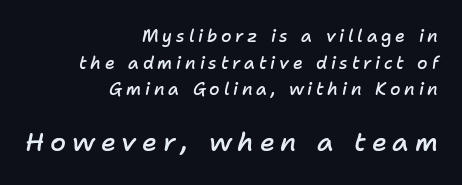
{"italic": "yes", "lean": "right", "slant_degrees": 11, "bold": "semi", "underline": "no", "align": "right", "line_spacing": "normal", "line_spacing_ratio": 1.56, "letter_spacing": "wide", "letter_spacing_em": 0.22, "larger_block": "second", "size_ratio": 1.53, "glyph_px": 26}
